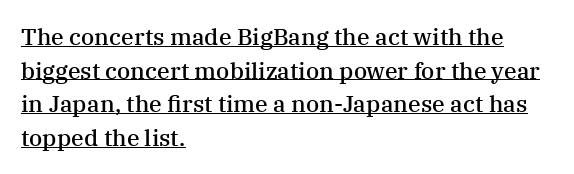
{"italic": "no", "bold": "semi", "underline": "yes", "align": "left", "line_spacing": "normal", "line_spacing_ratio": 1.46, "letter_spacing": "normal", "letter_spacing_em": 0.0, "glyph_px": 23}
